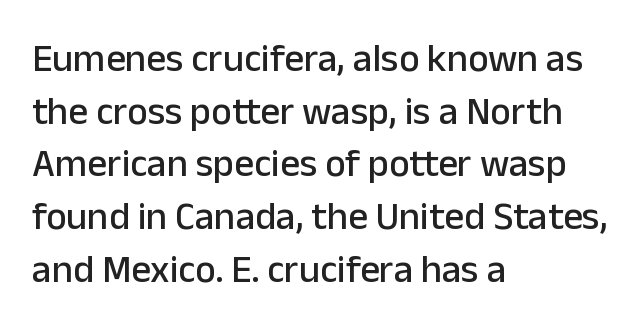
The line-height multiplier appears to be the usual default. No word sits above an underline. Glyph-to-glyph distance matches everyday printed text. The characters display no serif detailing; their extremities are plain. Each letter keeps its own natural width here, so spacing adapts to shape. The passage is arranged the way most books set body copy — flush left.
